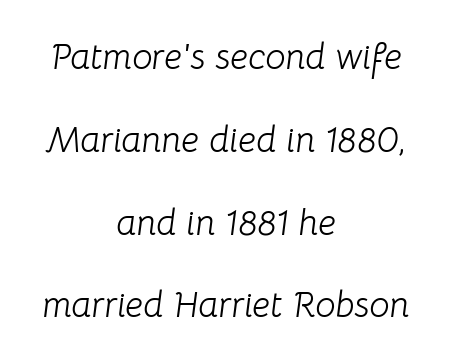
You can tell it's italic because the verticals aren't actually vertical. The words here are not underlined. Leading: increased. Line starts and ends both wander, symmetrically. Summary of weight: not heavy and not bold.
